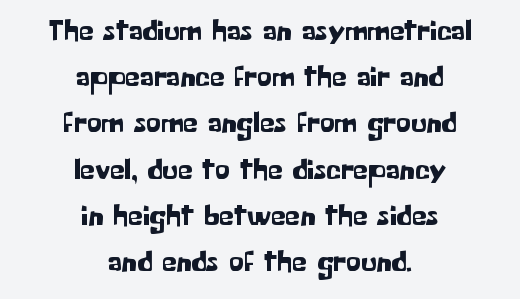
Letter spacing: default. Letterform terminals end flat and unadorned throughout the passage. Which margin do the lines hug? Neither — every line sits in the middle. This is the regular roman posture of the typeface. A typesetter would call this proportional, since set widths differ per character.
